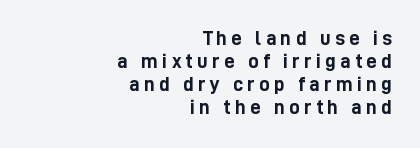
Q: Is the text bold? A: Yes.
Q: Is the text italic (slanted)? A: No, it is upright.
Q: Is the text underlined? A: No.
Q: How is the paragraph aligned? A: Right-aligned.
Q: Is the spacing between letters normal or unusually wide? A: Unusually wide.
Q: Is the spacing between lines tight, normal or loose? A: Tight.
